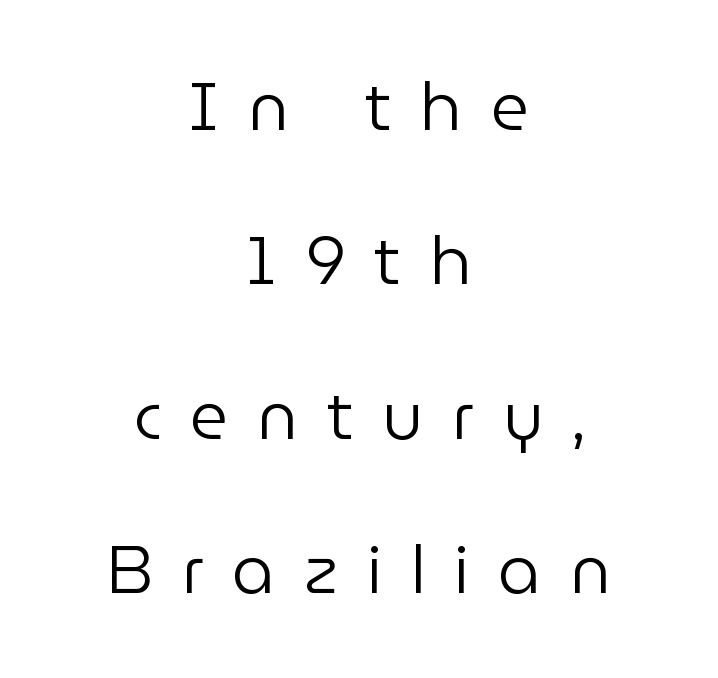
{"serif": "no", "italic": "no", "bold": "no", "weight": "regular", "width": "normal", "stroke_contrast": "low", "x_height": "medium", "monospaced": "no", "underline": "no", "align": "center", "line_spacing": "loose", "line_spacing_ratio": 2.34, "letter_spacing": "wide", "letter_spacing_em": 0.44, "glyph_px": 66}
